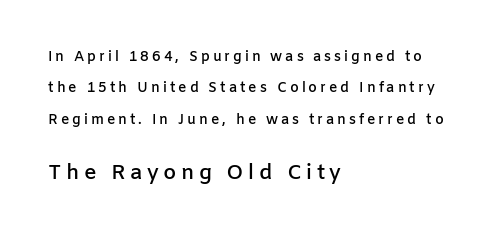
The rag falls on the right side of this text block. This is the regular roman posture of the typeface. Here the glyphs are tracked loosely, breaking word shapes into spaced letters. Airy leading.
